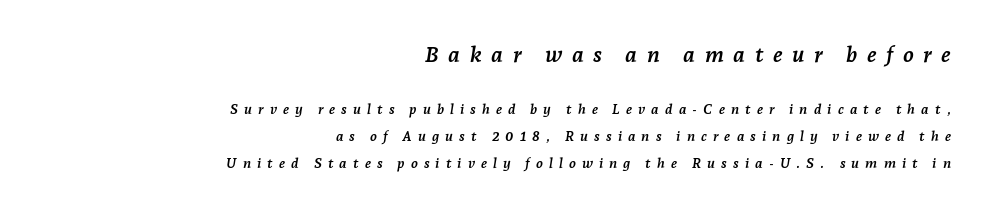
The image shows 22 px bold type, italic (leaning right); set right-aligned, loose line spacing (1.9x), unusually wide letter spacing (+0.43 em), not underlined; the first (top) block is 1.57x larger.
